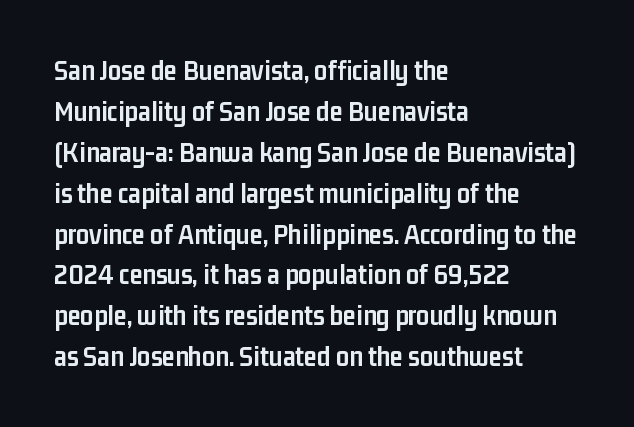
Q: Is the text bold? A: Yes.
Q: Is the text italic (slanted)? A: No, it is upright.
Q: Is the typeface a serif or a sans-serif typeface? A: Sans-serif.
Q: Is the text underlined? A: No.
Q: How is the paragraph aligned? A: Left-aligned.
Q: Is the spacing between letters normal or unusually wide? A: Normal.
Q: Is the spacing between lines tight, normal or loose? A: Normal.
Q: Width (condensed, normal, or wide)? A: Condensed.
Q: Stroke contrast? A: Low.
Q: x-height? A: Medium.
Q: Monospaced? A: No.
